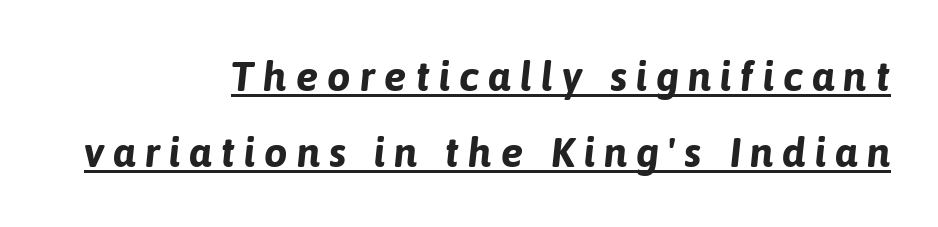
Q: Is the text bold? A: Yes.
Q: Is the text italic (slanted)? A: Yes, it leans right by about 6 degrees.
Q: Is the text underlined? A: Yes.
Q: How is the paragraph aligned? A: Right-aligned.
Q: Is the spacing between letters normal or unusually wide? A: Unusually wide.
Q: Width (condensed, normal, or wide)? A: Normal.
Q: Stroke contrast? A: Low.
Q: x-height? A: Medium.
Q: Monospaced? A: No.
